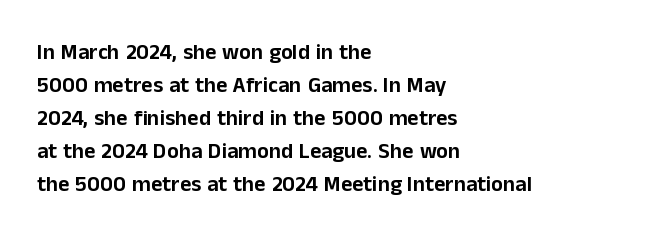
A clean baseline with only descenders dipping below it. Standard letterfit; no display-style spreading of the glyphs. Notice how descenders clear the ascenders below comfortably — that's standard leading. It's the straight-up-and-down kind of type. Does the copy run flush right? No — it runs flush left.
